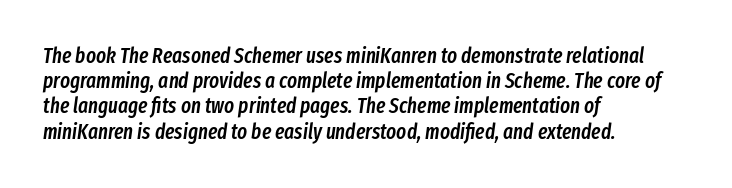
{"italic": "yes", "lean": "right", "slant_degrees": 8, "bold": "semi", "underline": "no", "align": "left", "line_spacing_ratio": 1.2, "letter_spacing": "normal", "letter_spacing_em": 0.0, "glyph_px": 21}
